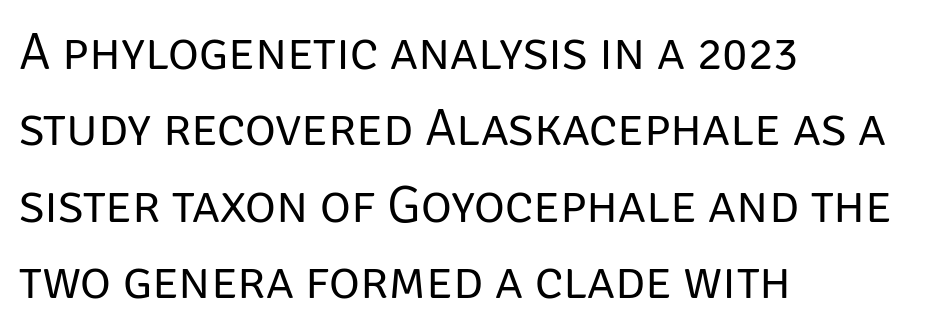
The image shows 53 px regular-weight sans-serif type, upright; set left-aligned, normal line spacing (1.44x), normal letter spacing, not underlined; low stroke contrast and a large x-height.
